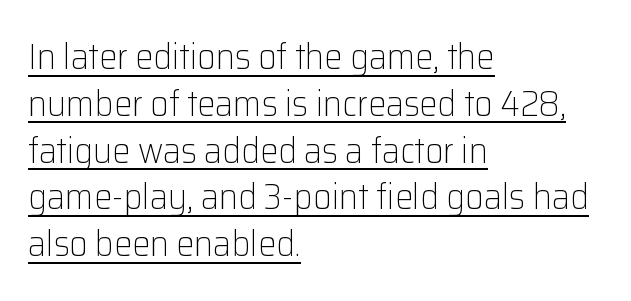
Each letter's strokes conclude bluntly, with no projecting serifs. Every stem runs plumb, perpendicular to the baseline. Typeset ragged right — the left edge is the straight one. The characters are drawn with everyday or finer stroke widths. What stands out about the letter spacing? Nothing — it is the standard amount. In terms of leading, this rendering sits right in the middle.
